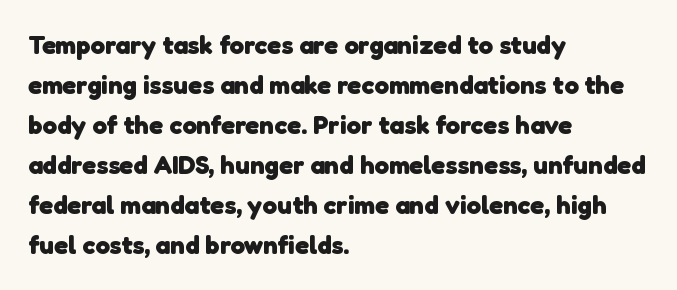
Q: Is the text bold? A: Yes.
Q: Is the text underlined? A: No.
Q: How is the paragraph aligned? A: Left-aligned.
Q: Is the spacing between letters normal or unusually wide? A: Normal.
Q: Is the spacing between lines tight, normal or loose? A: Normal.
